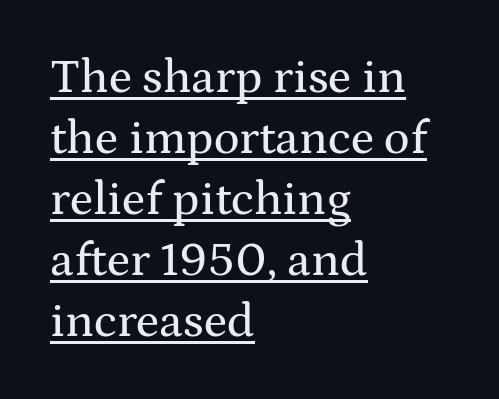
{"serif": "yes", "italic": "no", "width": "wide", "stroke_contrast": "medium", "x_height": "medium", "monospaced": "no", "underline": "yes", "align": "left", "line_spacing": "normal", "line_spacing_ratio": 1.27, "letter_spacing": "normal", "letter_spacing_em": 0.0, "glyph_px": 48}
